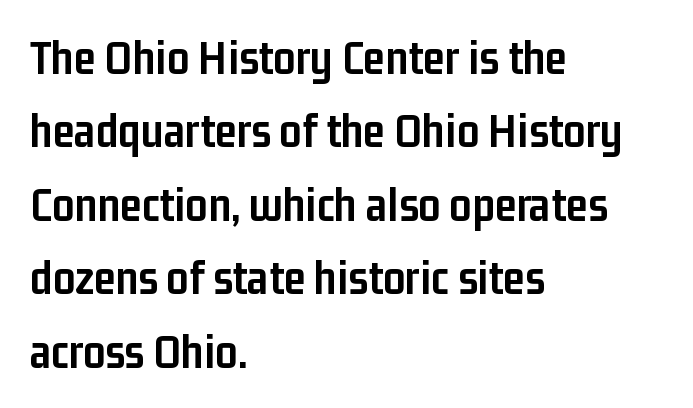
You could not count columns in this text — the font is proportionally spaced. Serif or sans? Sans — the stroke terminals are bare. The designer left line spacing at the default. Does the weight exceed regular? Yes, all the way to bold. The area under the type is left untouched. Upright lettering throughout.
